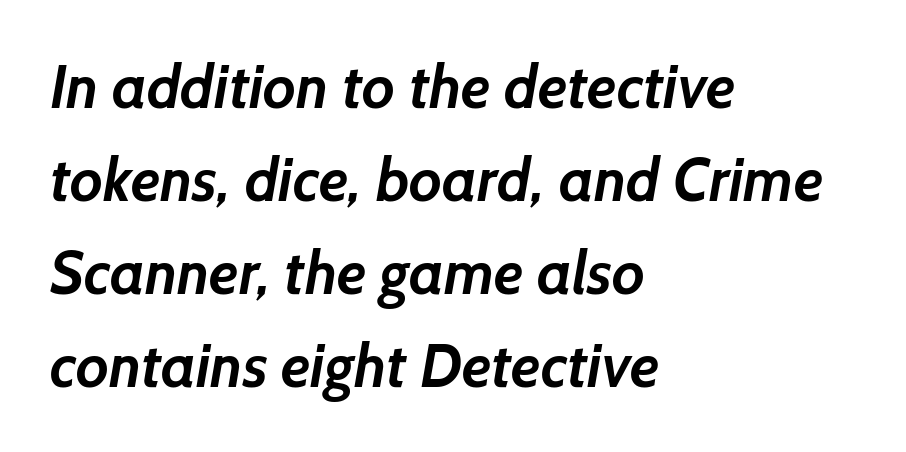
Q: Is the text bold? A: Yes.
Q: Is the typeface a serif or a sans-serif typeface? A: Sans-serif.
Q: Is the text underlined? A: No.
Q: How is the paragraph aligned? A: Left-aligned.
Q: Is the spacing between letters normal or unusually wide? A: Normal.
Q: Is the spacing between lines tight, normal or loose? A: Normal.
Q: Width (condensed, normal, or wide)? A: Normal.
Q: Stroke contrast? A: Low.
Q: x-height? A: Medium.
Q: Monospaced? A: No.
